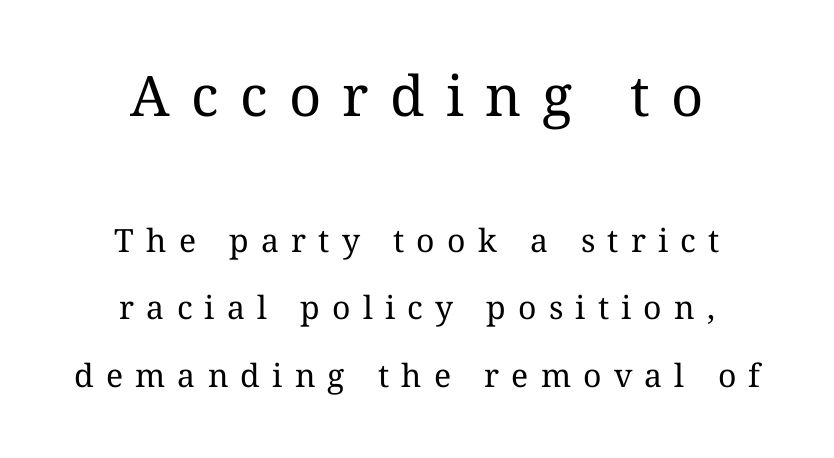
Q: Is the text bold? A: No.
Q: Is the text italic (slanted)? A: No, it is upright.
Q: Is the text underlined? A: No.
Q: How is the paragraph aligned? A: Centered.
Q: Is the spacing between letters normal or unusually wide? A: Unusually wide.
Q: Is the spacing between lines tight, normal or loose? A: Loose.
Q: Which block of text is set in a larger size, the first (top) or the second (bottom)? A: The first (top) one.
Q: Width (condensed, normal, or wide)? A: Normal.
Q: Stroke contrast? A: Medium.
Q: x-height? A: Medium.
Q: Monospaced? A: No.
